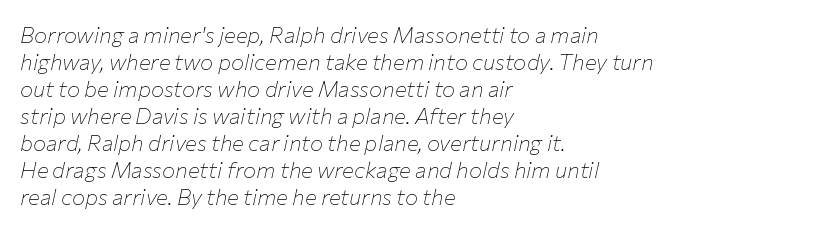
{"italic": "yes", "lean": "right", "slant_degrees": 12, "bold": "no", "underline": "no", "align": "left", "line_spacing_ratio": 1.23, "letter_spacing": "normal", "letter_spacing_em": 0.0, "glyph_px": 22}
